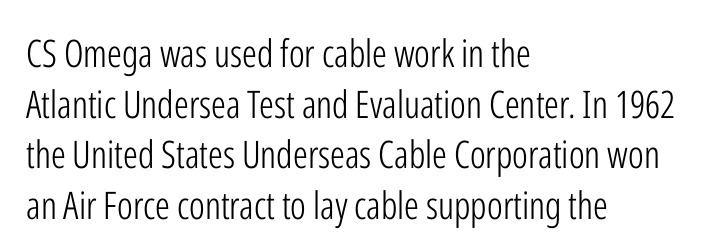
{"serif": "no", "italic": "no", "bold": "no", "weight": "light", "width": "condensed", "stroke_contrast": "low", "x_height": "medium", "monospaced": "no", "underline": "no", "align": "left", "line_spacing": "normal", "line_spacing_ratio": 1.33, "letter_spacing": "normal", "letter_spacing_em": 0.0, "glyph_px": 38}
